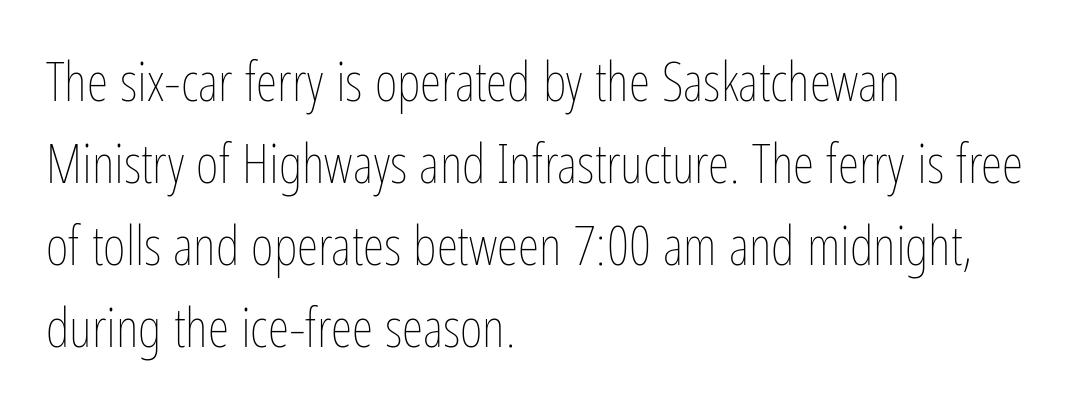
The image shows 55 px thin, condensed type, upright; set left-aligned, normal line spacing (1.49x), normal letter spacing, not underlined; low stroke contrast and a medium x-height.
